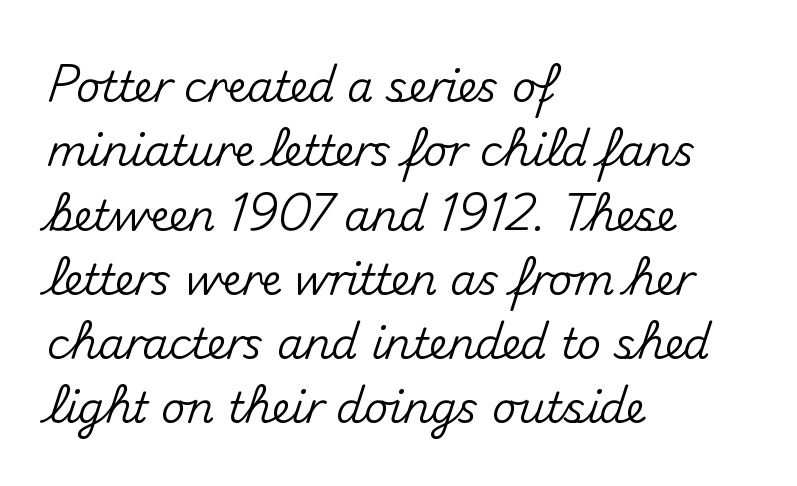
Q: Is the text italic (slanted)? A: Yes.
Q: Is the typeface a serif or a sans-serif typeface? A: Sans-serif.
Q: Is the text underlined? A: No.
Q: How is the paragraph aligned? A: Left-aligned.
Q: Is the spacing between letters normal or unusually wide? A: Normal.
Q: Is the spacing between lines tight, normal or loose? A: Normal.
Q: Width (condensed, normal, or wide)? A: Normal.
Q: Stroke contrast? A: Medium.
Q: x-height? A: Small.
Q: Monospaced? A: No.
